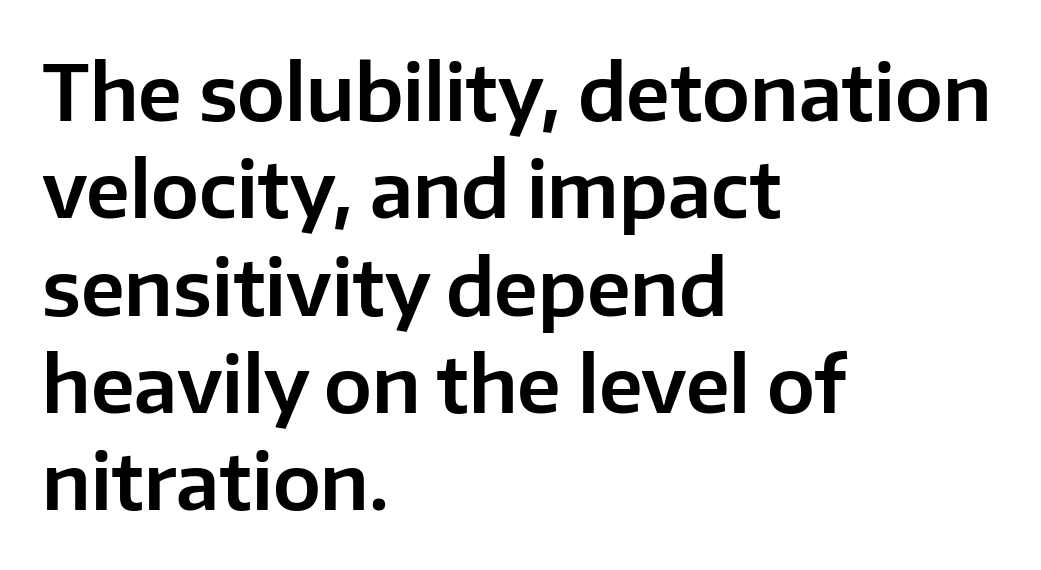
The image shows 76 px sans-serif type, upright; set left-aligned, normal line spacing (1.28x), normal letter spacing, not underlined; low stroke contrast and a medium x-height.
